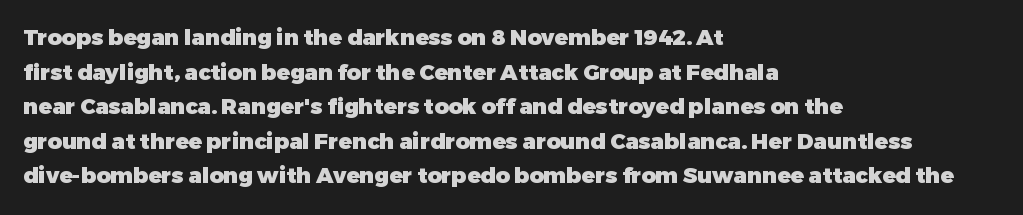
The image shows 22 px bold type, upright; set left-aligned, normal line spacing (1.57x), normal letter spacing, not underlined.
